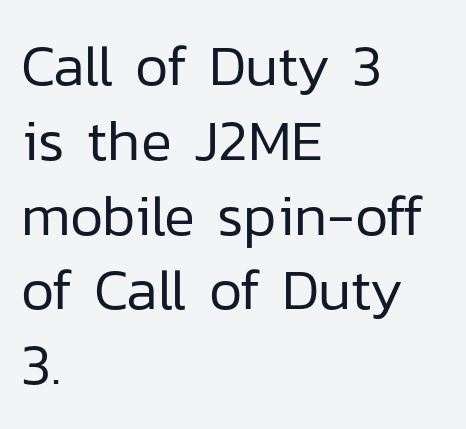
{"serif": "no", "italic": "no", "bold": "no", "weight": "regular", "width": "normal", "stroke_contrast": "low", "x_height": "medium", "monospaced": "no", "underline": "no", "align": "left", "line_spacing": "normal", "line_spacing_ratio": 1.29, "letter_spacing": "normal", "letter_spacing_em": 0.0, "glyph_px": 58}
